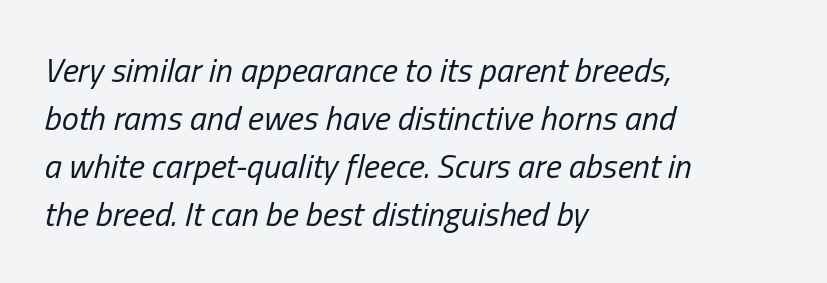
{"italic": "yes", "lean": "right", "slant_degrees": 13, "bold": "no", "weight": "regular", "width": "condensed", "stroke_contrast": "low", "x_height": "medium", "monospaced": "no", "underline": "no", "align": "left", "line_spacing": "normal", "line_spacing_ratio": 1.41, "letter_spacing": "normal", "letter_spacing_em": 0.0, "glyph_px": 34}
